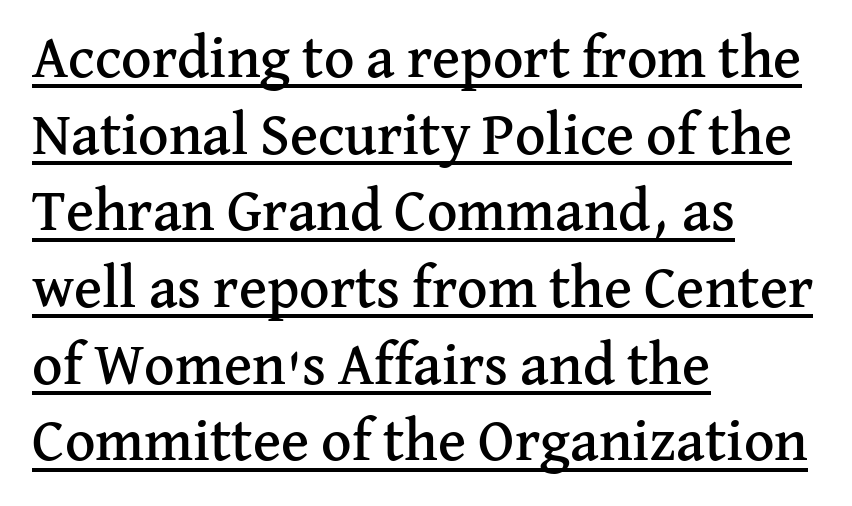
Q: Is the text italic (slanted)? A: No, it is upright.
Q: Is the typeface a serif or a sans-serif typeface? A: Serif.
Q: Is the text underlined? A: Yes.
Q: How is the paragraph aligned? A: Left-aligned.
Q: Is the spacing between letters normal or unusually wide? A: Normal.
Q: Is the spacing between lines tight, normal or loose? A: Normal.
Q: Width (condensed, normal, or wide)? A: Normal.
Q: Stroke contrast? A: Medium.
Q: x-height? A: Medium.
Q: Monospaced? A: No.
